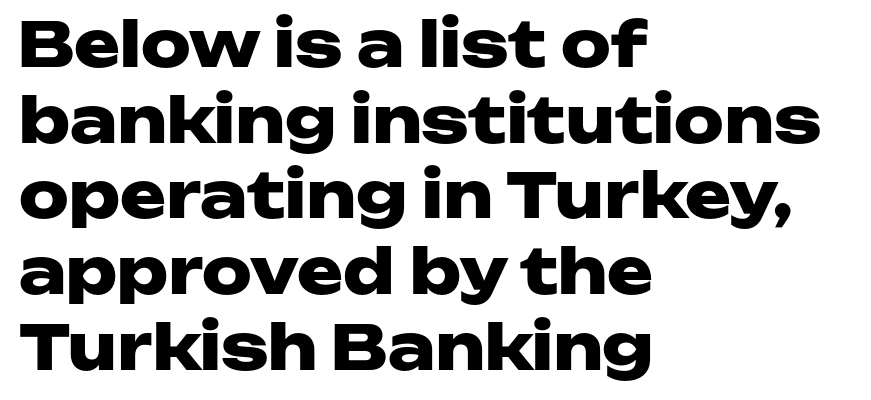
Q: Is the text bold? A: Yes.
Q: Is the text italic (slanted)? A: No, it is upright.
Q: Is the typeface a serif or a sans-serif typeface? A: Sans-serif.
Q: Is the text underlined? A: No.
Q: How is the paragraph aligned? A: Left-aligned.
Q: Is the spacing between letters normal or unusually wide? A: Normal.
Q: Width (condensed, normal, or wide)? A: Wide.
Q: Stroke contrast? A: Low.
Q: x-height? A: Medium.
Q: Monospaced? A: No.
